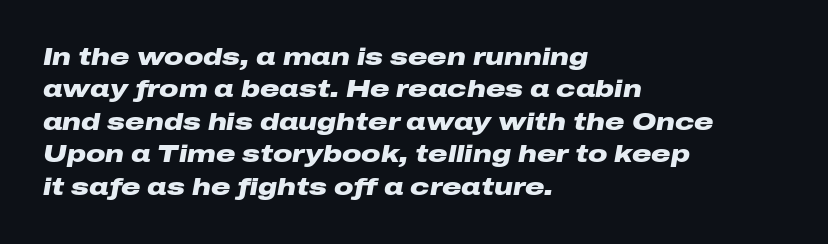
Q: Is the text bold? A: Yes.
Q: Is the text italic (slanted)? A: Yes, it leans right by about 10 degrees.
Q: Is the text underlined? A: No.
Q: How is the paragraph aligned? A: Left-aligned.
Q: Is the spacing between letters normal or unusually wide? A: Normal.
Q: Is the spacing between lines tight, normal or loose? A: Normal.
